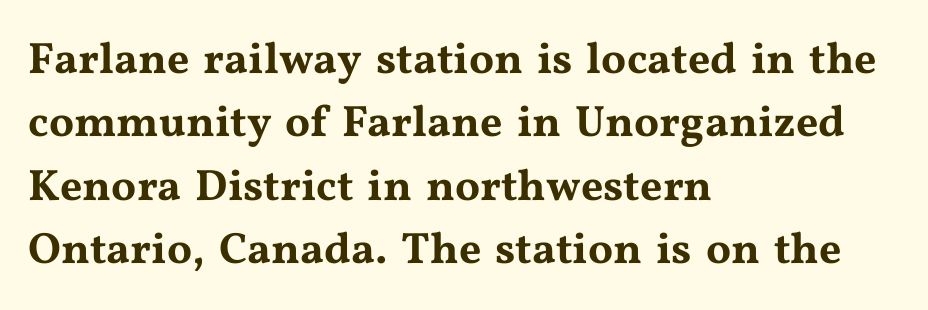
The image shows 44 px wide serif type, upright; set left-aligned, normal line spacing (1.44x), normal letter spacing, not underlined; medium stroke contrast and a medium x-height.
